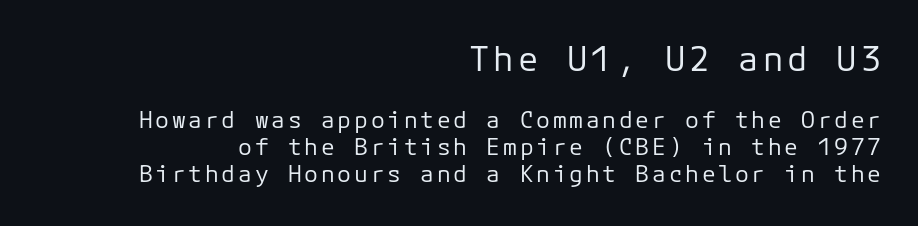
{"serif": "no", "italic": "no", "bold": "no", "weight": "regular", "width": "normal", "stroke_contrast": "low", "x_height": "medium", "underline": "no", "align": "right", "line_spacing_ratio": 1.19, "larger_block": "first", "size_ratio": 1.48, "glyph_px": 34}
